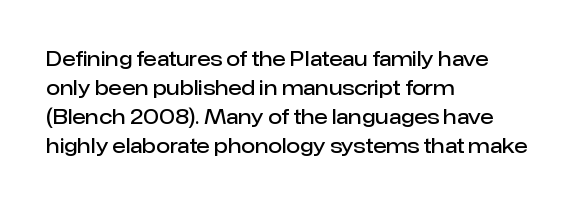
The typography opts for an upright posture over an oblique one. Descenders hang freely into open space. These lines sit exactly where default settings would place them. Stroke thickness is moderately raised; the sample reads as semibold. What stands out about the letter spacing? Nothing — it is the standard amount.
